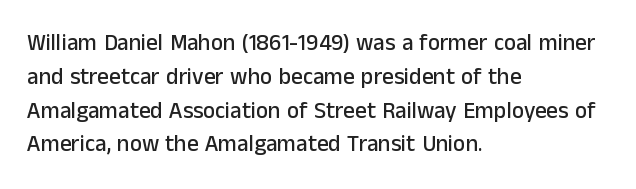
Q: Is the text italic (slanted)? A: No, it is upright.
Q: Is the text underlined? A: No.
Q: How is the paragraph aligned? A: Left-aligned.
Q: Is the spacing between letters normal or unusually wide? A: Normal.
Q: Is the spacing between lines tight, normal or loose? A: Normal.
